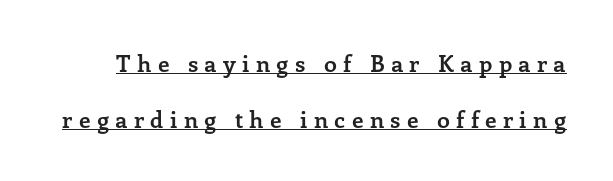
Q: Is the text bold? A: Yes.
Q: Is the text italic (slanted)? A: No, it is upright.
Q: Is the text underlined? A: Yes.
Q: Is the spacing between letters normal or unusually wide? A: Unusually wide.
Q: Is the spacing between lines tight, normal or loose? A: Loose.
